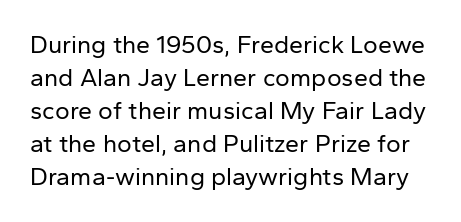
Q: Is the text bold? A: No.
Q: Is the text italic (slanted)? A: No, it is upright.
Q: Is the text underlined? A: No.
Q: Is the spacing between letters normal or unusually wide? A: Normal.
Q: Is the spacing between lines tight, normal or loose? A: Normal.
